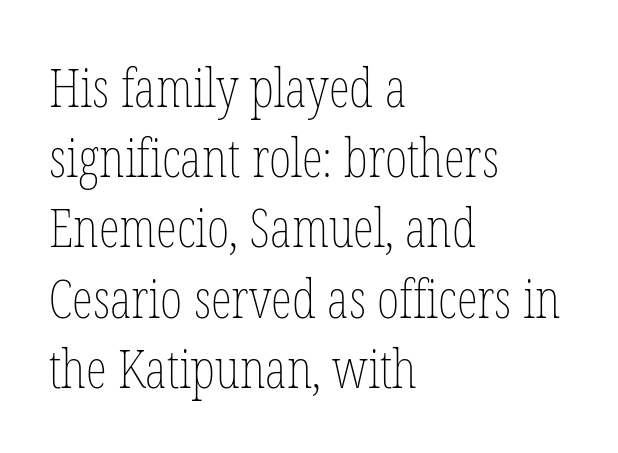
Q: Is the text bold? A: No.
Q: Is the text italic (slanted)? A: No, it is upright.
Q: Is the text underlined? A: No.
Q: How is the paragraph aligned? A: Left-aligned.
Q: Is the spacing between letters normal or unusually wide? A: Normal.
Q: Is the spacing between lines tight, normal or loose? A: Normal.
Q: Width (condensed, normal, or wide)? A: Condensed.
Q: Stroke contrast? A: Low.
Q: x-height? A: Medium.
Q: Monospaced? A: No.
